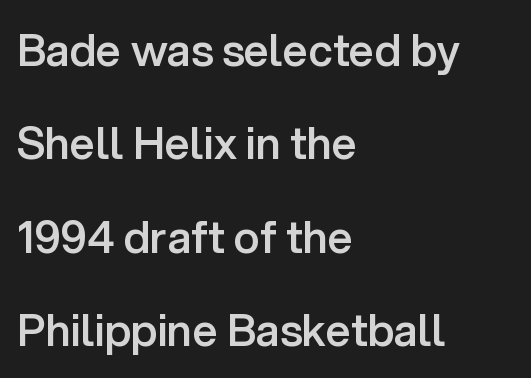
A classic flush-left, rag-right setting is used for this passage. The rendering uses a semibold face; strokes are thickened but not to full bold. Rows of type keep a wide berth in the vertical direction. The area under the type is left untouched.
